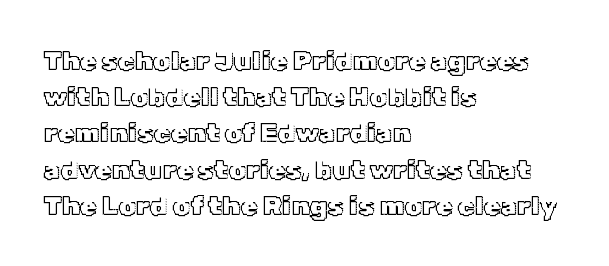
{"italic": "no", "underline": "no", "align": "left", "line_spacing": "normal", "line_spacing_ratio": 1.34, "letter_spacing": "normal", "letter_spacing_em": 0.0, "glyph_px": 27}
